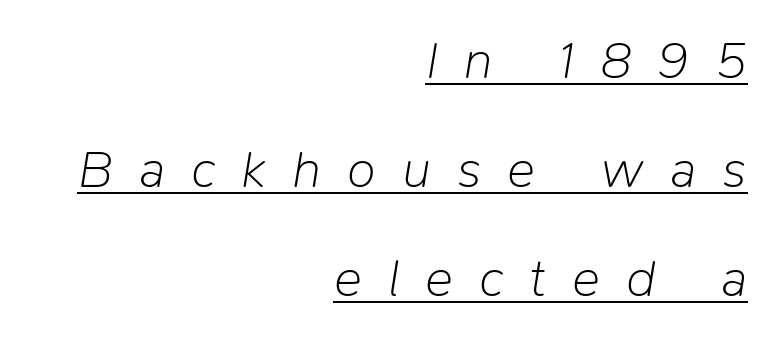
{"italic": "yes", "lean": "right", "slant_degrees": 9, "bold": "no", "weight": "light", "width": "normal", "stroke_contrast": "low", "x_height": "medium", "monospaced": "no", "underline": "yes", "align": "right", "line_spacing": "loose", "line_spacing_ratio": 2.06, "letter_spacing": "wide", "letter_spacing_em": 0.49, "glyph_px": 53}
